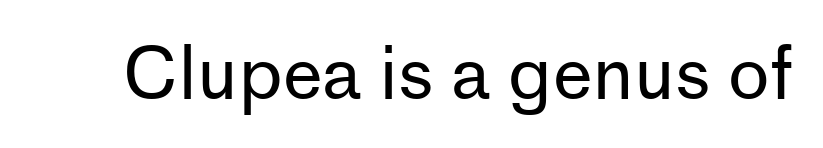
Proportional: the letters do not fall into vertical columns. The passage shown is not bold in any degree. Examine the stroke ends and you'll find no serifs. Each row of text sits above clean, open space. No extra tracking has been applied to these lines. In terms of posture, this sample is upright.
